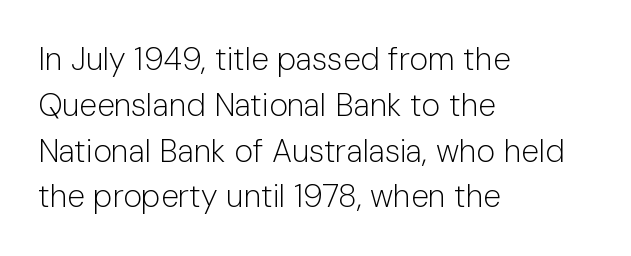
{"serif": "no", "italic": "no", "bold": "no", "weight": "light", "width": "normal", "stroke_contrast": "low", "x_height": "medium", "monospaced": "no", "underline": "no", "align": "left", "line_spacing": "normal", "line_spacing_ratio": 1.43, "letter_spacing": "normal", "letter_spacing_em": 0.0, "glyph_px": 32}
